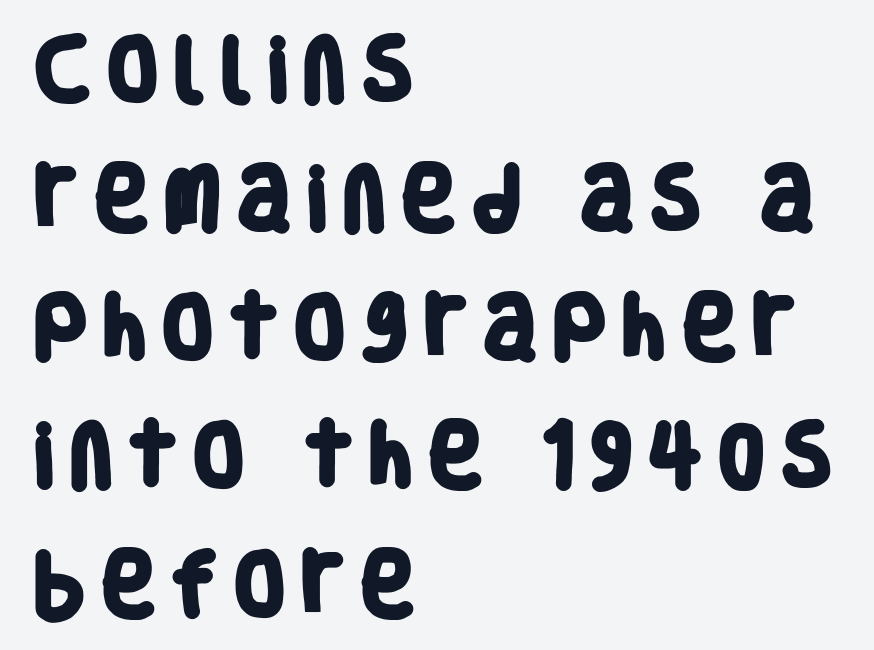
Q: Is the text bold? A: Yes.
Q: Is the typeface a serif or a sans-serif typeface? A: Sans-serif.
Q: Is the text underlined? A: No.
Q: How is the paragraph aligned? A: Left-aligned.
Q: Width (condensed, normal, or wide)? A: Condensed.
Q: Stroke contrast? A: Low.
Q: x-height? A: Large.
Q: Monospaced? A: No.
